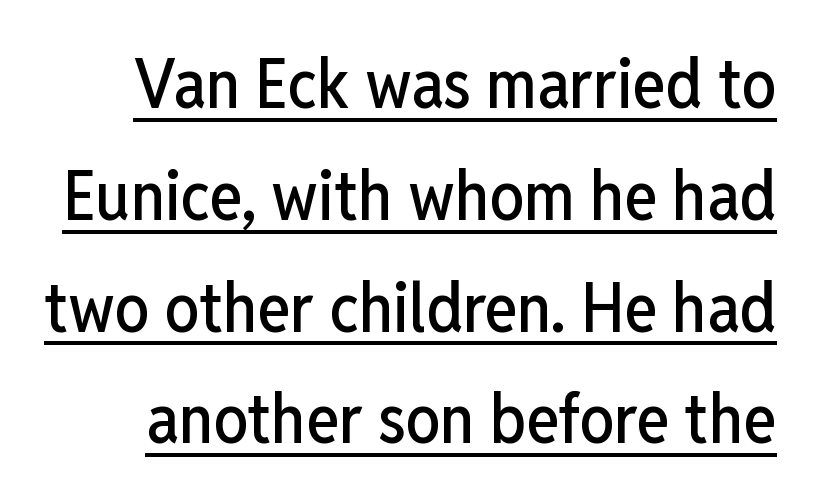
The image shows 69 px condensed sans-serif type, upright; set normal line spacing (1.62x), normal letter spacing, underlined; low stroke contrast and a medium x-height.
